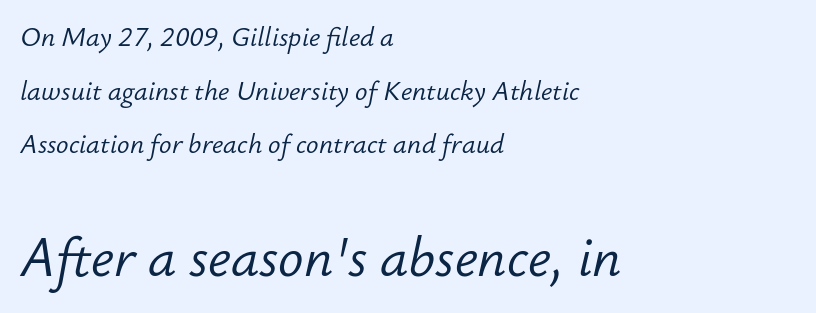
Look at the tracking — it's just the regular setting, nothing added. Nobody drew a line under any word here. The whole block is typeset with a tilt. Here the designer chose a conventional face with non-uniform glyph widths. Type size steps up from the first block to the second.
